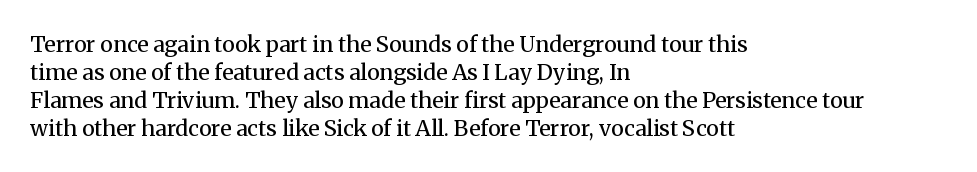
The image shows 22 px text type, upright; set left-aligned, normal line spacing (1.27x), normal letter spacing, not underlined.
